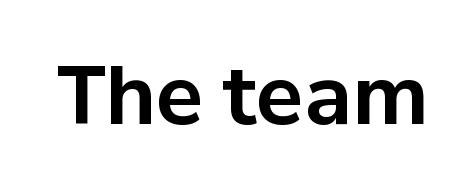
The type sits square on the baseline with zero lean. The letters advance in unequal steps, a hallmark of proportional type. A full-strength bold gives these letters their thick strokes. Serif or sans? Sans — the stroke terminals are bare. Look at the tracking — it's just the regular setting, nothing added. Each row of text sits above clean, open space.
